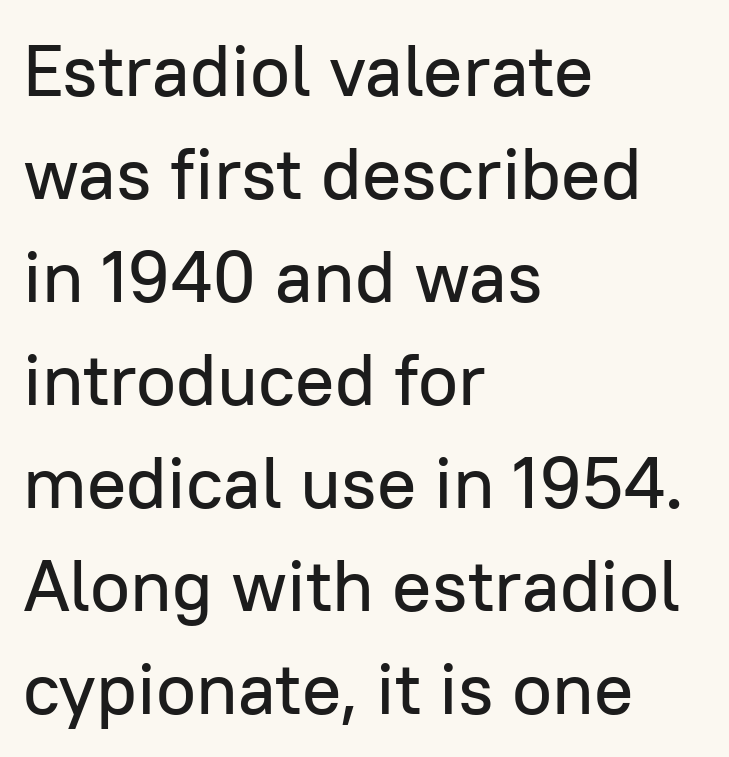
Is this a fixed-width face? No — the glyphs have proportional, varying widths. Nothing sits at the stroke ends, so this counts as sans-serif. Decoration check: the copy has no underline. Words appear dense and cohesive because spacing is normal.
